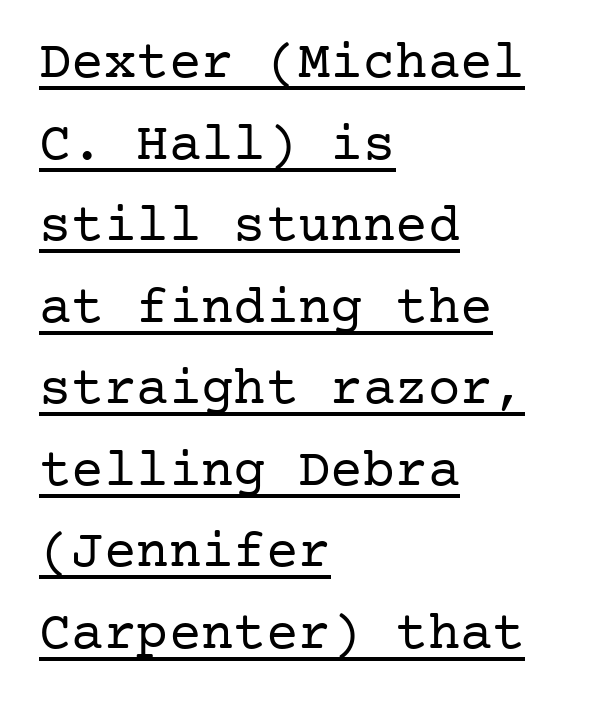
The image shows 54 px regular-weight serif type, upright; set left-aligned, normal line spacing (1.51x), normal letter spacing, underlined; low stroke contrast and a medium x-height.
